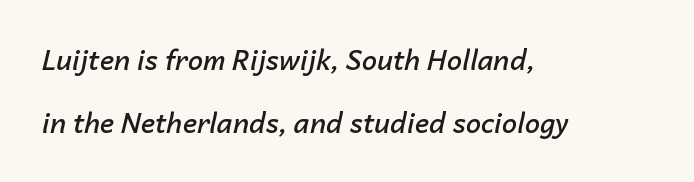
Anything drawn beneath the words? Only blank space. Firm but not heavy-handed strokes: this text is semibold. You could fit nearly another row in the gap between these rows. It's the slanting kind of type. The face used here is rendered with its standard letterfit. This rendering uses left alignment, leaving the right contour irregular.
